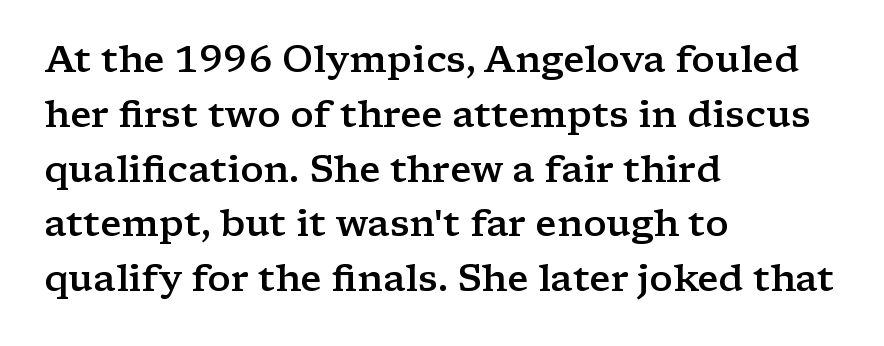
The image shows 37 px semibold, wide serif type, upright; set left-aligned, normal line spacing (1.48x), normal letter spacing, not underlined; low stroke contrast and a medium x-height.
